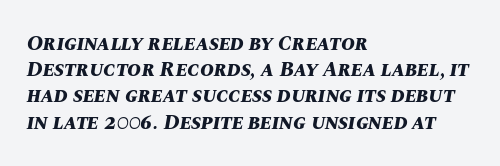
Notice how descenders clear the ascenders below comfortably — that's standard leading. The passage shown is not underscored anywhere. These lines are set flush left with a ragged right edge. Quick note: italic. This is heavy type, rendered in bold.
